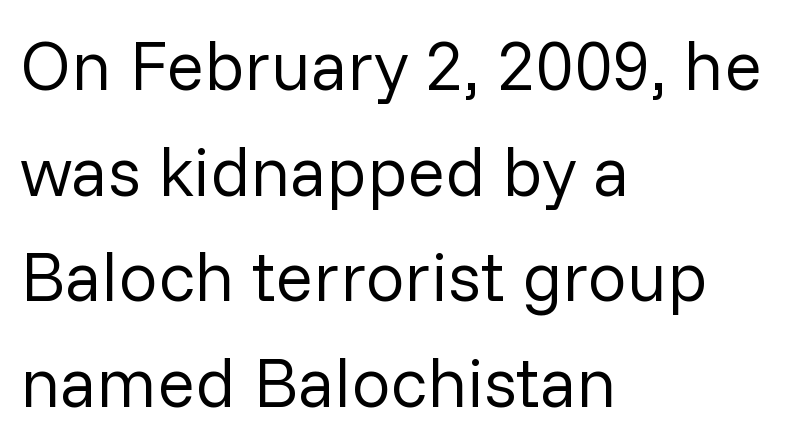
Q: Is the text bold? A: No.
Q: Is the text italic (slanted)? A: No, it is upright.
Q: Is the typeface a serif or a sans-serif typeface? A: Sans-serif.
Q: Is the text underlined? A: No.
Q: How is the paragraph aligned? A: Left-aligned.
Q: Is the spacing between letters normal or unusually wide? A: Normal.
Q: Is the spacing between lines tight, normal or loose? A: Normal.
Q: Width (condensed, normal, or wide)? A: Normal.
Q: Stroke contrast? A: Low.
Q: x-height? A: Medium.
Q: Monospaced? A: No.
